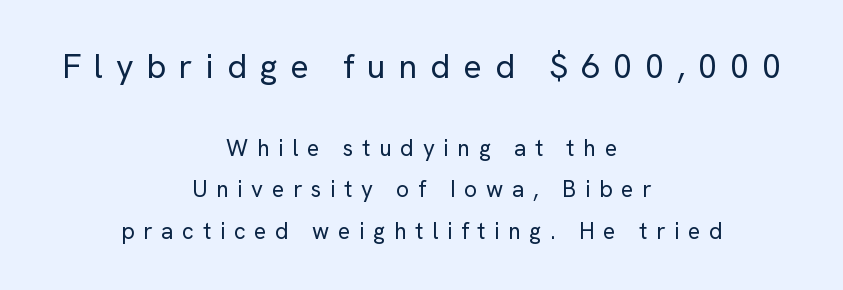
The image shows 34 px regular-weight sans-serif type, upright; set centered, line spacing 1.81x, unusually wide letter spacing (+0.38 em), not underlined; the first (top) block is 1.48x larger; low stroke contrast and a medium x-height.
